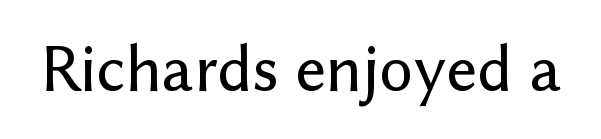
Each letter's strokes conclude bluntly, with no projecting serifs. Note the varied advance widths — an 'i' is clearly narrower than an 'm'. The rendering keeps characters at their native spacing. The space beneath each line is pristine and unruled.
